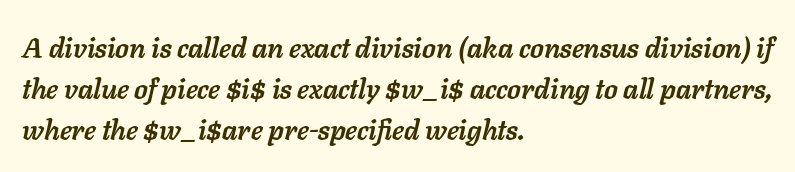
{"italic": "yes", "lean": "right", "slant_degrees": 11, "bold": "yes", "weight": "semibold", "width": "normal", "stroke_contrast": "low", "x_height": "medium", "monospaced": "no", "underline": "no", "align": "left", "line_spacing": "normal", "line_spacing_ratio": 1.47, "letter_spacing": "normal", "letter_spacing_em": 0.0, "glyph_px": 28}
